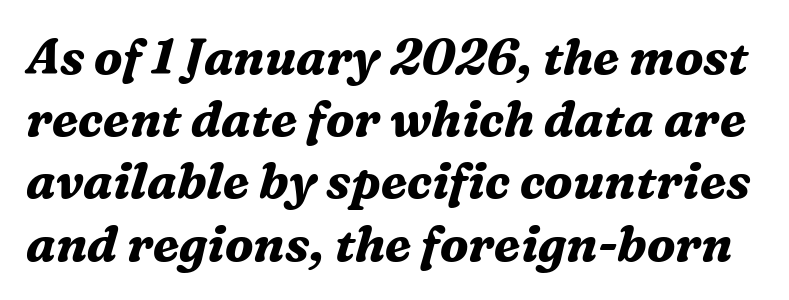
Q: Is the text bold? A: Yes.
Q: Is the text italic (slanted)? A: Yes, it leans right by about 16 degrees.
Q: Is the typeface a serif or a sans-serif typeface? A: Serif.
Q: Is the text underlined? A: No.
Q: Is the spacing between letters normal or unusually wide? A: Normal.
Q: Is the spacing between lines tight, normal or loose? A: Normal.
Q: Width (condensed, normal, or wide)? A: Normal.
Q: Stroke contrast? A: Medium.
Q: x-height? A: Medium.
Q: Monospaced? A: No.
